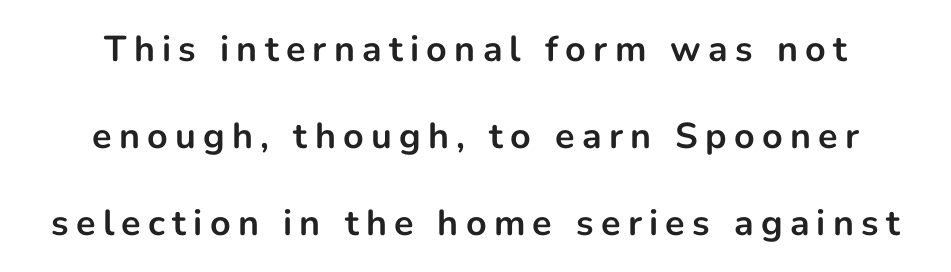
Q: Is the text bold? A: Yes.
Q: Is the text italic (slanted)? A: No, it is upright.
Q: Is the typeface a serif or a sans-serif typeface? A: Sans-serif.
Q: Is the text underlined? A: No.
Q: How is the paragraph aligned? A: Centered.
Q: Is the spacing between letters normal or unusually wide? A: Unusually wide.
Q: Is the spacing between lines tight, normal or loose? A: Loose.
Q: Width (condensed, normal, or wide)? A: Normal.
Q: Stroke contrast? A: Low.
Q: x-height? A: Medium.
Q: Monospaced? A: No.
